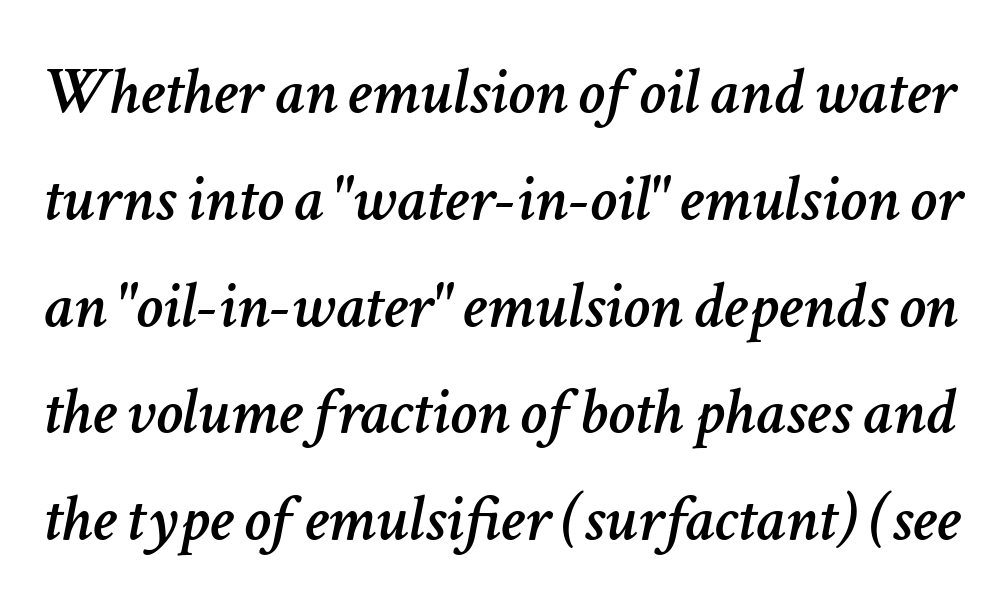
{"italic": "yes", "lean": "right", "slant_degrees": 11, "width": "normal", "stroke_contrast": "low", "x_height": "medium", "monospaced": "no", "underline": "no", "line_spacing": "normal", "line_spacing_ratio": 1.57, "letter_spacing": "normal", "letter_spacing_em": 0.0, "glyph_px": 68}
